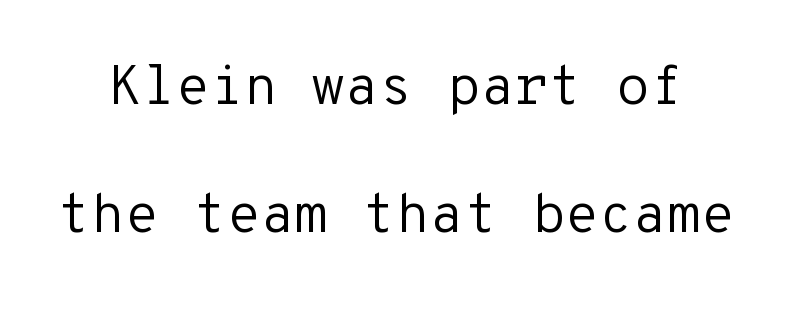
The image shows 55 px regular-weight sans-serif type, upright, monospaced; set loose line spacing (2.33x), normal letter spacing, not underlined; low stroke contrast and a medium x-height.
